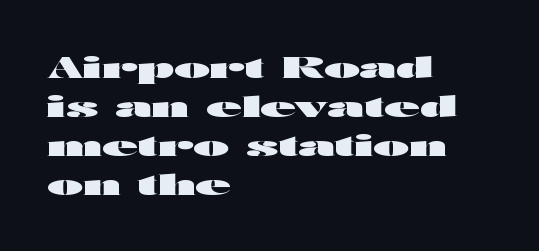
The image shows 29 px heavy, wide sans-serif type, upright; set left-aligned, normal line spacing (1.34x), normal letter spacing, not underlined; high stroke contrast and a medium x-height.
